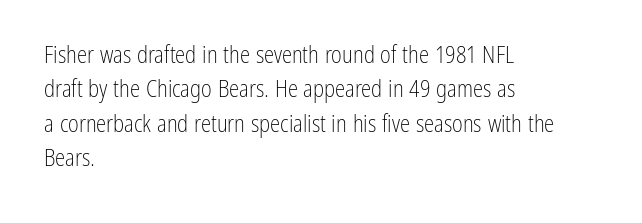
The vertical gap from one line to the next is medium. These lines were composed using upright roman letters. Horizontal alignment here is leftward, the default for most running prose. The gaps between neighbouring characters are ordinary and unremarkable. Weight: regular or lighter.
